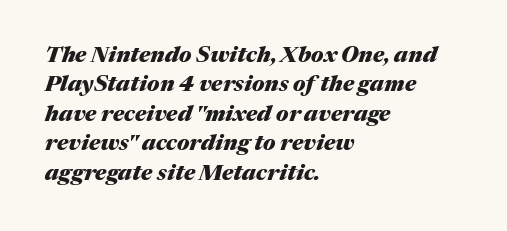
The image shows 22 px bold type, italic (leaning right); set left-aligned, normal line spacing (1.34x), normal letter spacing, not underlined.
